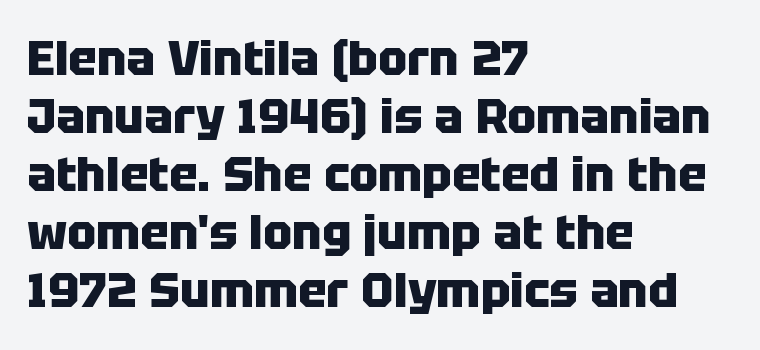
The image shows 48 px heavy sans-serif type, upright; set left-aligned, line spacing 1.21x, normal letter spacing, not underlined; low stroke contrast and a large x-height.
